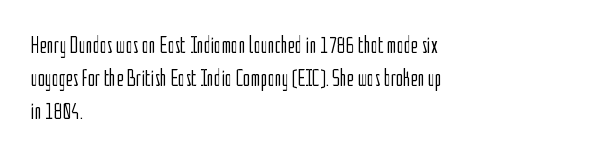
Q: Is the text bold? A: No.
Q: Is the text italic (slanted)? A: No, it is upright.
Q: Is the text underlined? A: No.
Q: How is the paragraph aligned? A: Left-aligned.
Q: Is the spacing between letters normal or unusually wide? A: Normal.
Q: Is the spacing between lines tight, normal or loose? A: Normal.
